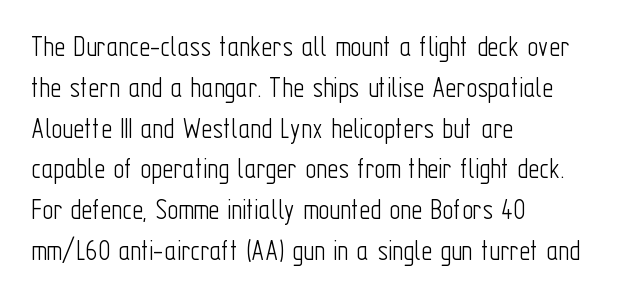
A typesetter would call this zero additional tracking. Note the varied advance widths — an 'i' is clearly narrower than an 'm'. Only glyphs here, with clear space below each row. Look at the bottom of the vertical strokes: they stop flat, with no serifs. The letters look calm and open, with moderate or lighter stems.
